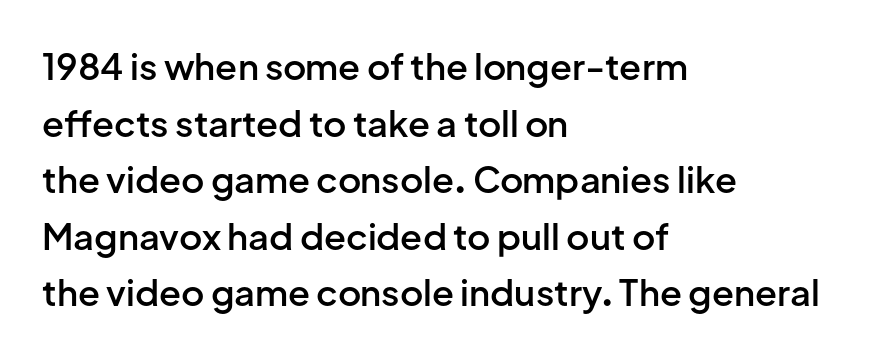
This is the regular roman posture of the typeface. Leftover space on each line is placed entirely after the last word. The typeface chosen for these lines omits serifs. How would I describe the line gaps? Plain and ordinary.
